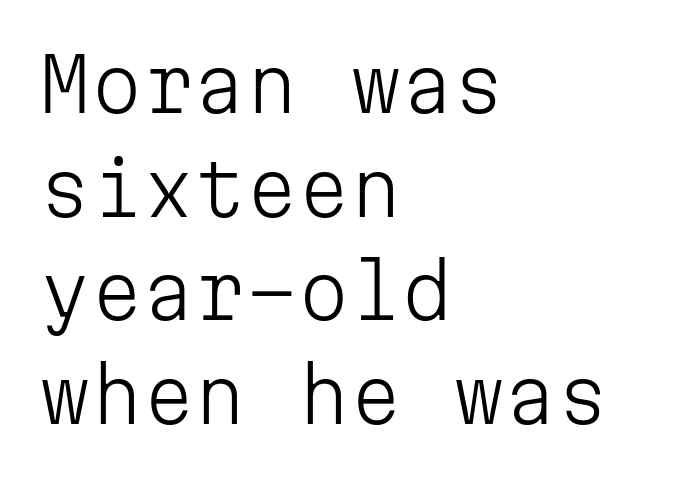
{"serif": "no", "italic": "no", "bold": "no", "weight": "light", "width": "normal", "stroke_contrast": "low", "x_height": "medium", "monospaced": "yes", "underline": "no", "align": "left", "line_spacing": "normal", "line_spacing_ratio": 1.4, "letter_spacing": "normal", "letter_spacing_em": 0.0, "glyph_px": 74}
